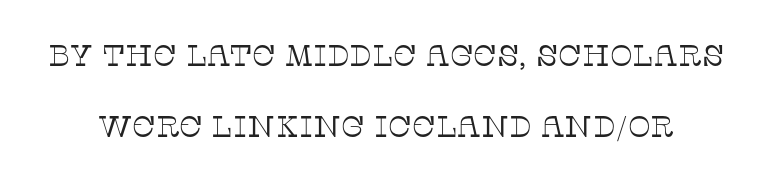
Is the letter spacing exaggerated? No — it looks like the ordinary default. The type sits square on the baseline with zero lean. Small tapered or slab feet sit at the stroke ends, so this counts as serif. The lines are spread far apart with generous leading. The rendering uses natural spacing where letterforms have individual widths.
